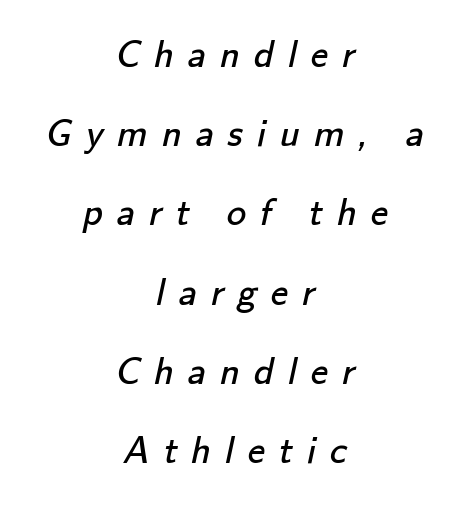
The words here are not underlined. A typesetter would call this proportional, since set widths differ per character. A student would call this center alignment; a typographer would say set centered. The letters are spread apart with noticeably loose tracking.
